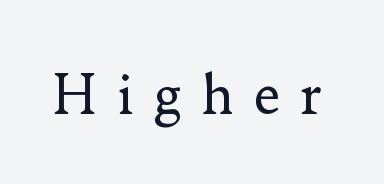
Q: Is the text bold? A: No.
Q: Is the text italic (slanted)? A: No, it is upright.
Q: Is the typeface a serif or a sans-serif typeface? A: Serif.
Q: Is the text underlined? A: No.
Q: Is the spacing between letters normal or unusually wide? A: Unusually wide.
Q: Width (condensed, normal, or wide)? A: Normal.
Q: Stroke contrast? A: Low.
Q: x-height? A: Small.
Q: Monospaced? A: No.
